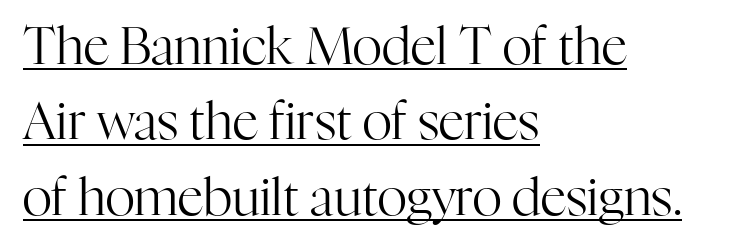
Q: Is the text bold? A: No.
Q: Is the text italic (slanted)? A: No, it is upright.
Q: Is the typeface a serif or a sans-serif typeface? A: Serif.
Q: Is the text underlined? A: Yes.
Q: How is the paragraph aligned? A: Left-aligned.
Q: Is the spacing between letters normal or unusually wide? A: Normal.
Q: Is the spacing between lines tight, normal or loose? A: Normal.
Q: Width (condensed, normal, or wide)? A: Normal.
Q: Stroke contrast? A: High.
Q: x-height? A: Medium.
Q: Monospaced? A: No.
